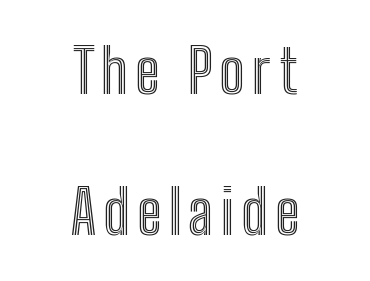
Q: Is the text italic (slanted)? A: No, it is upright.
Q: Is the text underlined? A: No.
Q: How is the paragraph aligned? A: Centered.
Q: Is the spacing between lines tight, normal or loose? A: Loose.
Q: Width (condensed, normal, or wide)? A: Condensed.
Q: x-height? A: Medium.
Q: Monospaced? A: No.
